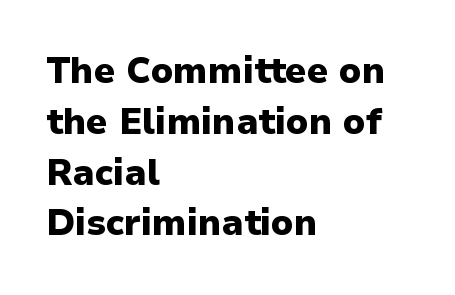
The image shows 36 px heavy sans-serif type, upright; set left-aligned, normal line spacing (1.41x), normal letter spacing, not underlined; low stroke contrast and a medium x-height.
